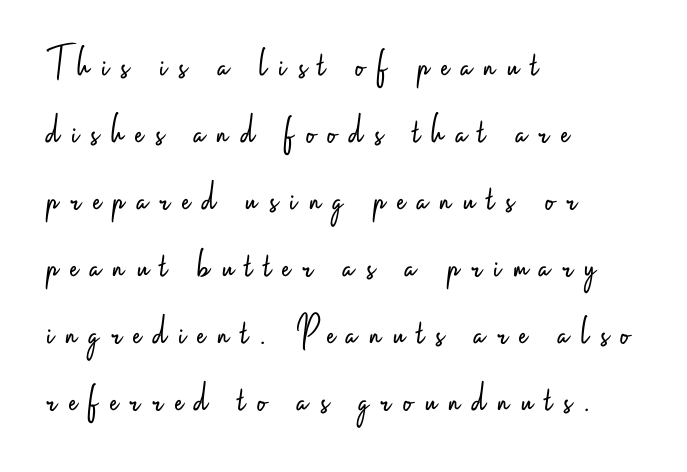
The image shows 43 px light, condensed sans-serif type; set left-aligned, normal line spacing (1.56x), unusually wide letter spacing (+0.28 em), not underlined; low stroke contrast and a small x-height.
